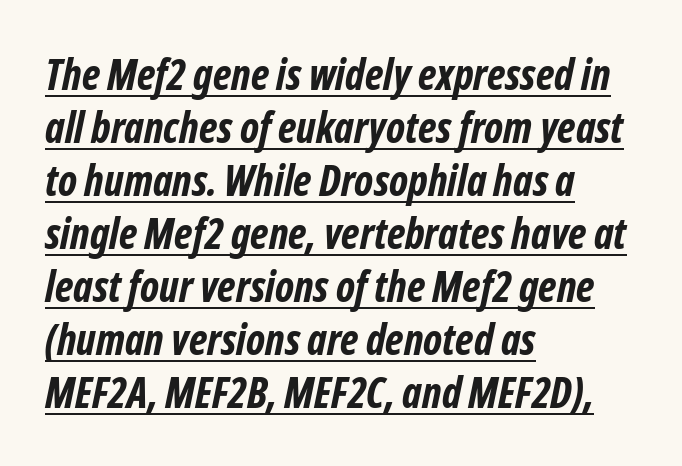
These lines sit exactly where default settings would place them. Typeset ragged right — the left edge is the straight one. Glance below the letters and you will spot a drawn line. Serif or sans? Sans — the stroke terminals are bare. Weight: bold. Short note: letters normally spaced.
